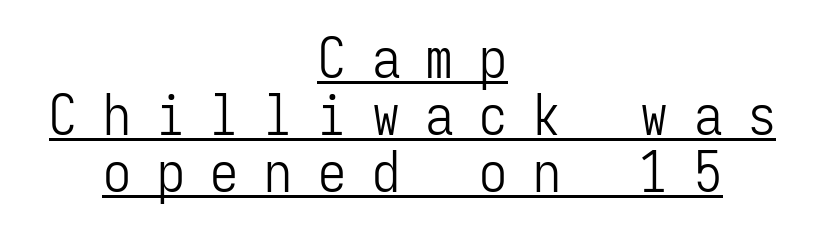
{"serif": "no", "italic": "no", "bold": "no", "weight": "light", "width": "condensed", "stroke_contrast": "low", "x_height": "medium", "monospaced": "yes", "underline": "yes", "align": "center", "line_spacing": "tight", "line_spacing_ratio": 1.02, "letter_spacing": "wide", "letter_spacing_em": 0.46, "glyph_px": 56}
